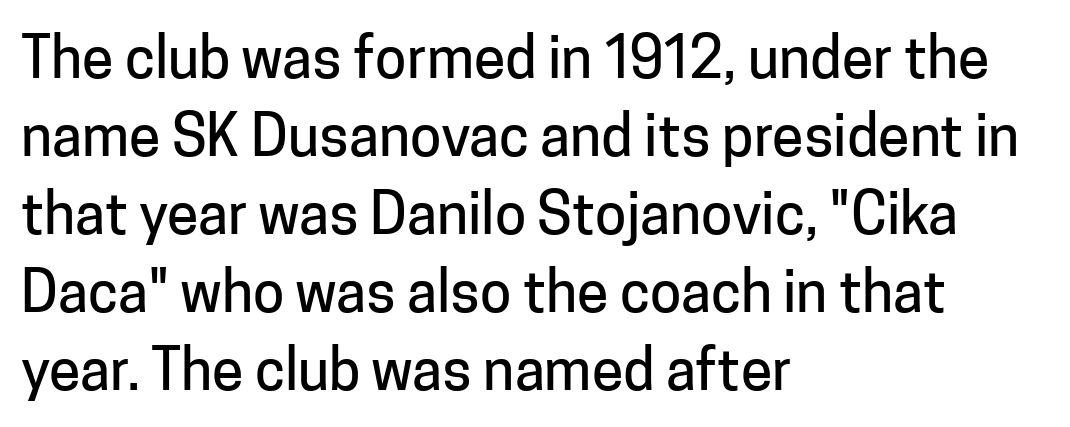
{"serif": "no", "italic": "no", "width": "normal", "stroke_contrast": "low", "x_height": "medium", "monospaced": "no", "underline": "no", "align": "left", "line_spacing": "normal", "line_spacing_ratio": 1.37, "letter_spacing": "normal", "letter_spacing_em": 0.0, "glyph_px": 57}
